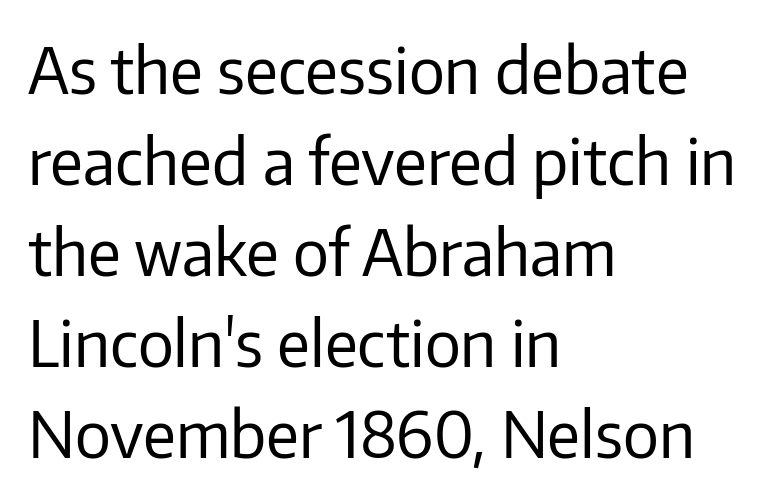
Q: Is the text bold? A: No.
Q: Is the text italic (slanted)? A: No, it is upright.
Q: Is the typeface a serif or a sans-serif typeface? A: Sans-serif.
Q: Is the text underlined? A: No.
Q: How is the paragraph aligned? A: Left-aligned.
Q: Is the spacing between letters normal or unusually wide? A: Normal.
Q: Is the spacing between lines tight, normal or loose? A: Normal.
Q: Width (condensed, normal, or wide)? A: Normal.
Q: Stroke contrast? A: Low.
Q: x-height? A: Medium.
Q: Monospaced? A: No.
